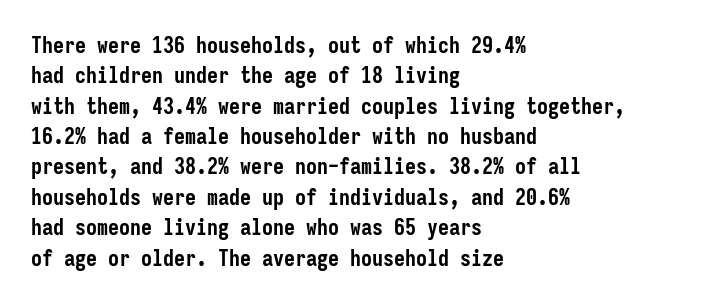
{"italic": "no", "bold": "yes", "underline": "no", "align": "left", "line_spacing": "normal", "line_spacing_ratio": 1.38, "letter_spacing": "normal", "letter_spacing_em": 0.0, "glyph_px": 22}
